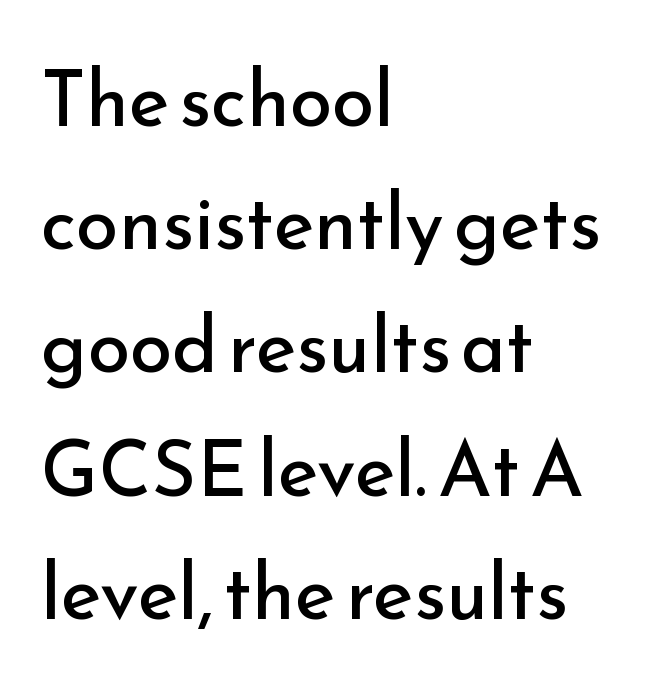
Q: Is the text bold? A: No.
Q: Is the text italic (slanted)? A: No, it is upright.
Q: Is the typeface a serif or a sans-serif typeface? A: Sans-serif.
Q: Is the text underlined? A: No.
Q: How is the paragraph aligned? A: Left-aligned.
Q: Is the spacing between letters normal or unusually wide? A: Normal.
Q: Is the spacing between lines tight, normal or loose? A: Normal.
Q: Width (condensed, normal, or wide)? A: Normal.
Q: Stroke contrast? A: Low.
Q: x-height? A: Small.
Q: Monospaced? A: No.
